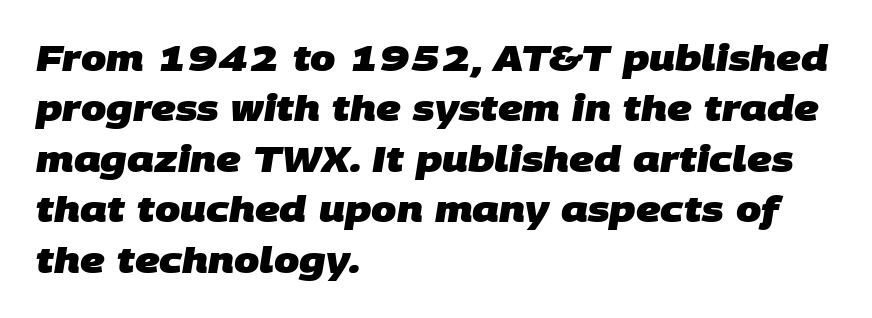
Stroke thickness is high; the sample reads as a true bold. Alignment: flush left. You could not count columns in this text — the font is proportionally spaced. What kind of face is this? One without serifs — a sans.
